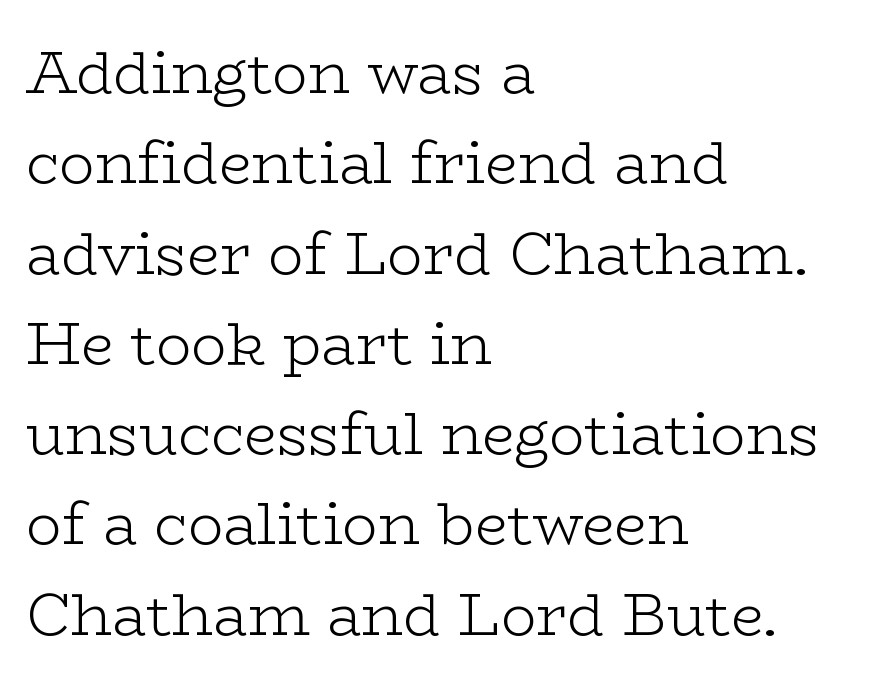
Q: Is the text bold? A: No.
Q: Is the text italic (slanted)? A: No, it is upright.
Q: Is the typeface a serif or a sans-serif typeface? A: Serif.
Q: Is the text underlined? A: No.
Q: How is the paragraph aligned? A: Left-aligned.
Q: Is the spacing between letters normal or unusually wide? A: Normal.
Q: Is the spacing between lines tight, normal or loose? A: Normal.
Q: Width (condensed, normal, or wide)? A: Wide.
Q: Stroke contrast? A: Low.
Q: x-height? A: Medium.
Q: Monospaced? A: No.
